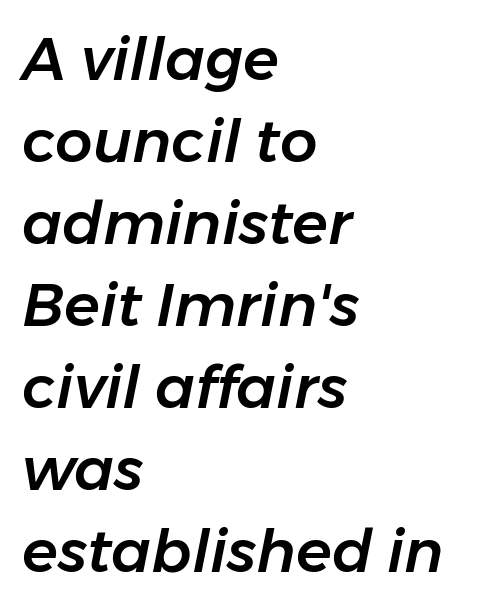
The image shows 59 px text type, italic (leaning right); set left-aligned, normal line spacing (1.39x), normal letter spacing, not underlined; low stroke contrast and a medium x-height.
